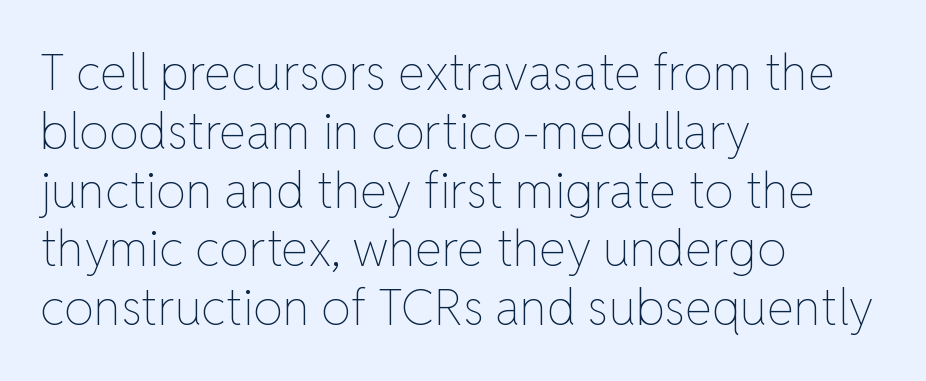
The lines in this sample share a left origin and differ only in where they stop. The space beneath each line is pristine and unruled. Ordinary non-slanted type is in use. Character widths vary here, with narrow letters taking less room than wide ones. Letter spacing: default.
